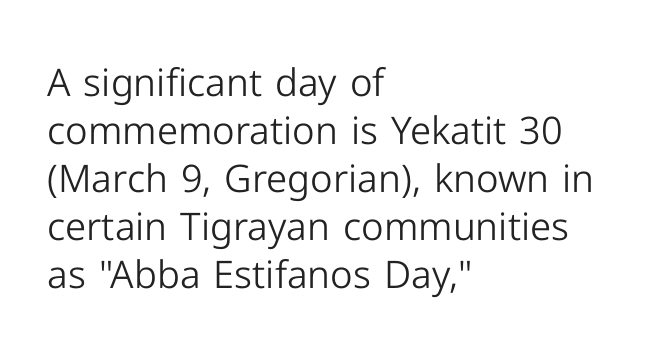
The image shows 38 px light sans-serif type, upright; set left-aligned, normal line spacing (1.26x), normal letter spacing, not underlined; low stroke contrast and a medium x-height.
